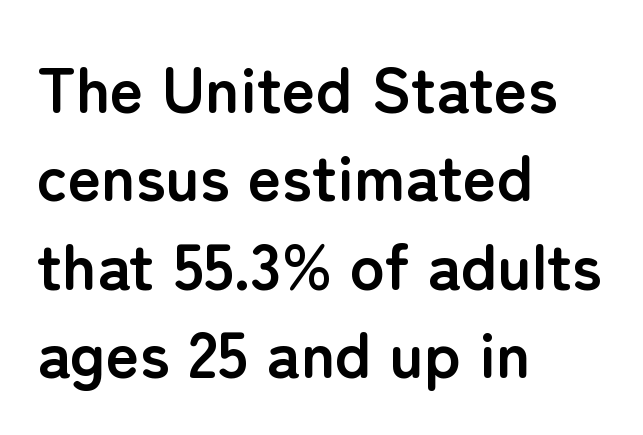
Q: Is the text bold? A: Yes.
Q: Is the text italic (slanted)? A: No, it is upright.
Q: Is the typeface a serif or a sans-serif typeface? A: Sans-serif.
Q: Is the text underlined? A: No.
Q: How is the paragraph aligned? A: Left-aligned.
Q: Is the spacing between letters normal or unusually wide? A: Normal.
Q: Is the spacing between lines tight, normal or loose? A: Normal.
Q: Width (condensed, normal, or wide)? A: Normal.
Q: Stroke contrast? A: Low.
Q: x-height? A: Medium.
Q: Monospaced? A: No.
